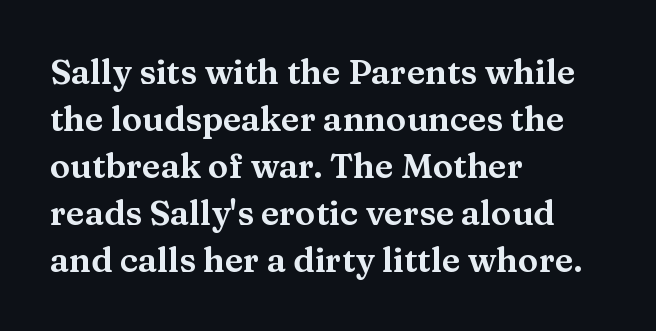
The text was rendered using a seriffed face with decorative stroke endings. Nobody touched the tracking dial on this one. Regarding leading, the lines here are spaced in the standard way. Reading down the block, your eye returns to a fixed left position each line.
